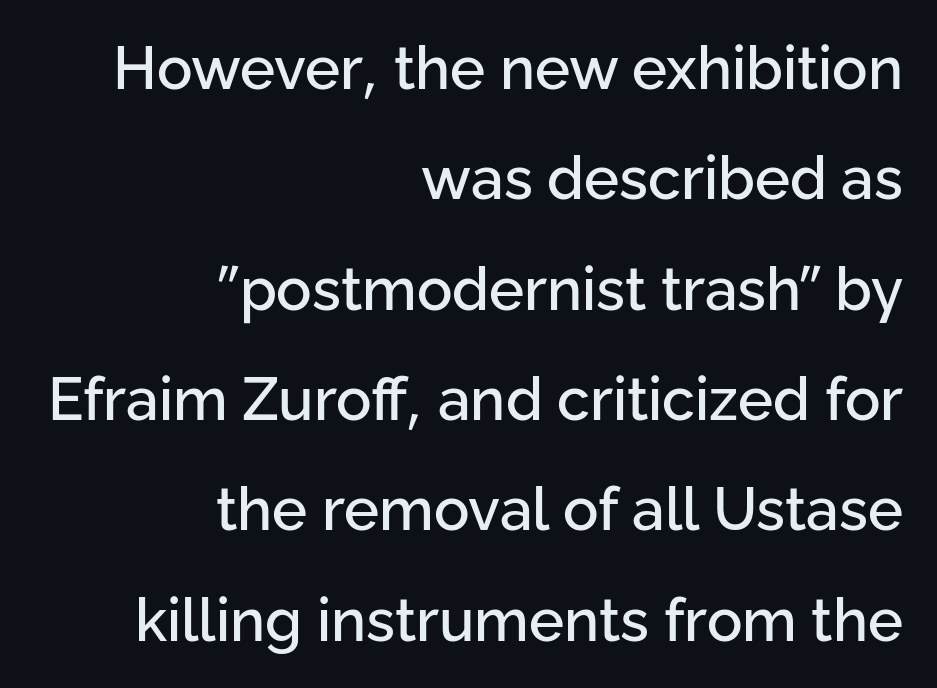
{"serif": "no", "italic": "no", "width": "normal", "stroke_contrast": "low", "x_height": "medium", "monospaced": "no", "underline": "no", "align": "right", "line_spacing_ratio": 1.87, "letter_spacing": "normal", "letter_spacing_em": 0.0, "glyph_px": 59}
